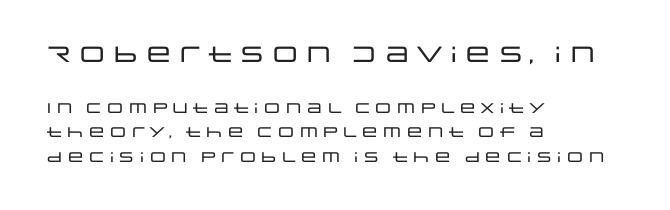
Q: Is the text italic (slanted)? A: No, it is upright.
Q: Is the text underlined? A: No.
Q: How is the paragraph aligned? A: Left-aligned.
Q: Is the spacing between letters normal or unusually wide? A: Normal.
Q: Which block of text is set in a larger size, the first (top) or the second (bottom)? A: The first (top) one.
